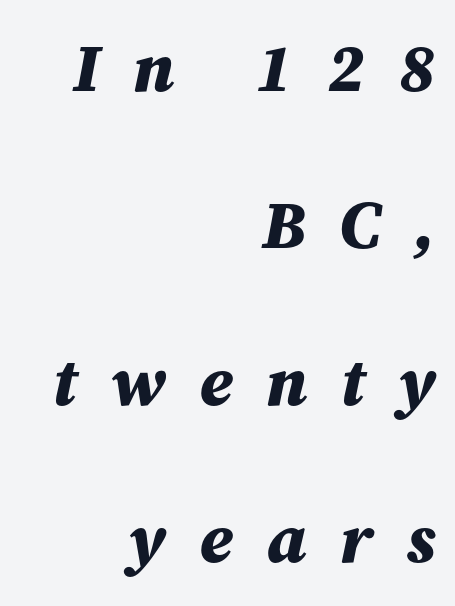
{"italic": "yes", "lean": "right", "slant_degrees": 12, "bold": "yes", "weight": "bold", "width": "normal", "stroke_contrast": "medium", "x_height": "medium", "monospaced": "no", "underline": "no", "align": "right", "line_spacing": "loose", "line_spacing_ratio": 2.31, "letter_spacing": "wide", "letter_spacing_em": 0.49, "glyph_px": 68}
